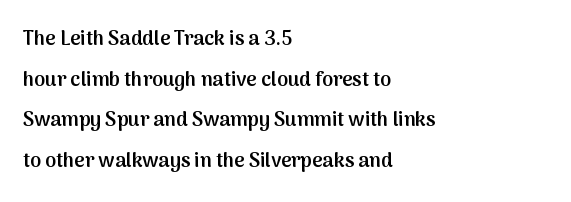
{"italic": "no", "bold": "semi", "underline": "no", "align": "left", "line_spacing": "loose", "line_spacing_ratio": 2.03, "letter_spacing": "normal", "letter_spacing_em": 0.0, "glyph_px": 20}
